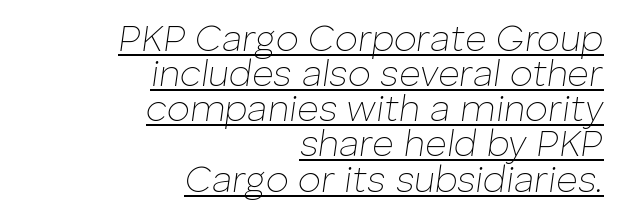
Q: Is the text bold? A: No.
Q: Is the text italic (slanted)? A: Yes, it leans right by about 8 degrees.
Q: Is the text underlined? A: Yes.
Q: How is the paragraph aligned? A: Right-aligned.
Q: Is the spacing between letters normal or unusually wide? A: Normal.
Q: Is the spacing between lines tight, normal or loose? A: Tight.
Q: Width (condensed, normal, or wide)? A: Normal.
Q: Stroke contrast? A: Low.
Q: x-height? A: Medium.
Q: Monospaced? A: No.
